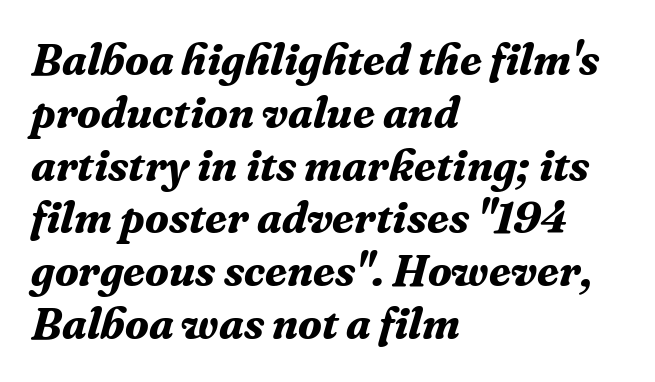
Q: Is the text bold? A: Yes.
Q: Is the text italic (slanted)? A: Yes, it leans right by about 16 degrees.
Q: Is the typeface a serif or a sans-serif typeface? A: Serif.
Q: Is the text underlined? A: No.
Q: How is the paragraph aligned? A: Left-aligned.
Q: Is the spacing between letters normal or unusually wide? A: Normal.
Q: Width (condensed, normal, or wide)? A: Normal.
Q: Stroke contrast? A: Medium.
Q: x-height? A: Medium.
Q: Monospaced? A: No.
